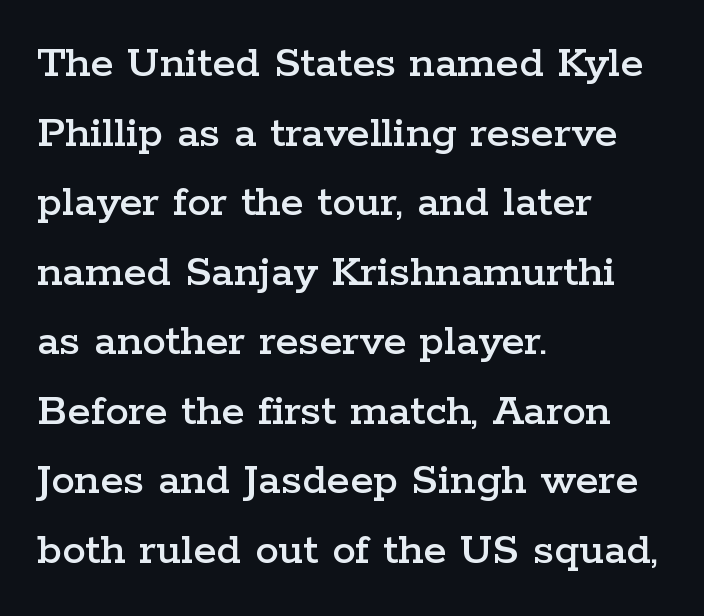
The image shows 47 px wide serif type, upright; set left-aligned, normal line spacing (1.48x), normal letter spacing, not underlined; low stroke contrast and a medium x-height.
